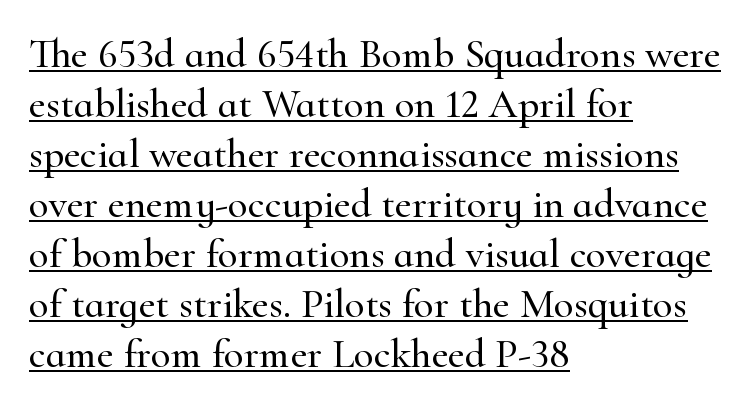
Q: Is the text italic (slanted)? A: No, it is upright.
Q: Is the typeface a serif or a sans-serif typeface? A: Serif.
Q: Is the text underlined? A: Yes.
Q: How is the paragraph aligned? A: Left-aligned.
Q: Is the spacing between letters normal or unusually wide? A: Normal.
Q: Width (condensed, normal, or wide)? A: Normal.
Q: Stroke contrast? A: High.
Q: x-height? A: Small.
Q: Monospaced? A: No.
